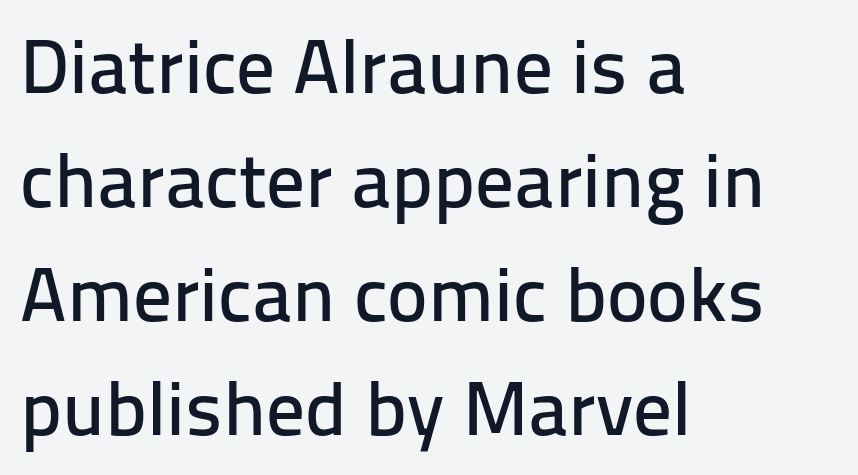
Q: Is the text italic (slanted)? A: No, it is upright.
Q: Is the typeface a serif or a sans-serif typeface? A: Sans-serif.
Q: Is the text underlined? A: No.
Q: How is the paragraph aligned? A: Left-aligned.
Q: Is the spacing between letters normal or unusually wide? A: Normal.
Q: Is the spacing between lines tight, normal or loose? A: Normal.
Q: Width (condensed, normal, or wide)? A: Normal.
Q: Stroke contrast? A: Low.
Q: x-height? A: Medium.
Q: Monospaced? A: No.
